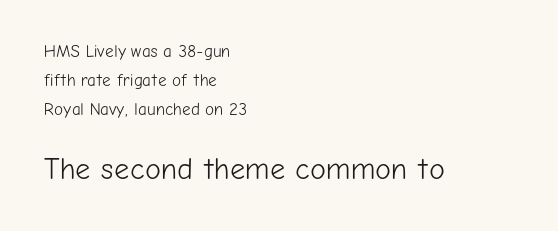
Letters have the restrained weight of plain body copy at most. Visually the block forms a straight wall on the left and a jagged coastline on the right. Unmarked baselines from the first word to the last. Serif or sans? Sans — the stroke terminals are bare. Each word holds together tightly as a unit, with standard inter-letter gaps. Scale increases going downward across the two blocks.
